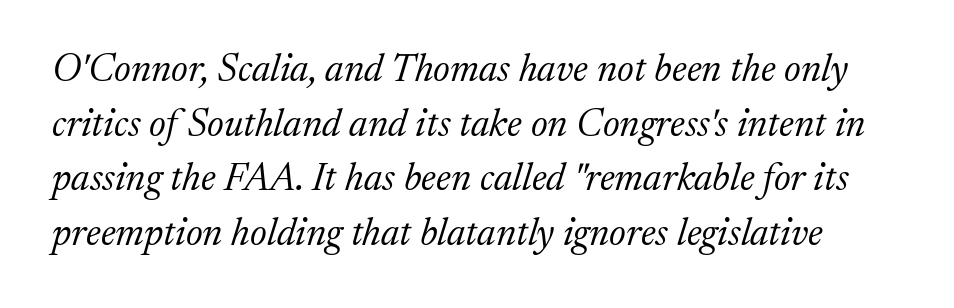
The image shows 39 px light serif type, italic (leaning right); set normal line spacing (1.4x), normal letter spacing, not underlined; medium stroke contrast and a medium x-height.
